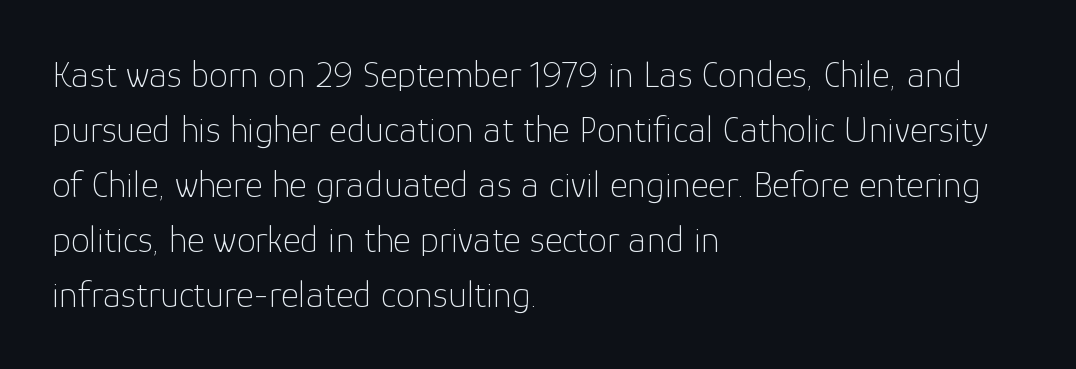
The image shows 38 px thin sans-serif type, upright; set left-aligned, normal line spacing (1.45x), normal letter spacing, not underlined; low stroke contrast and a medium x-height.
